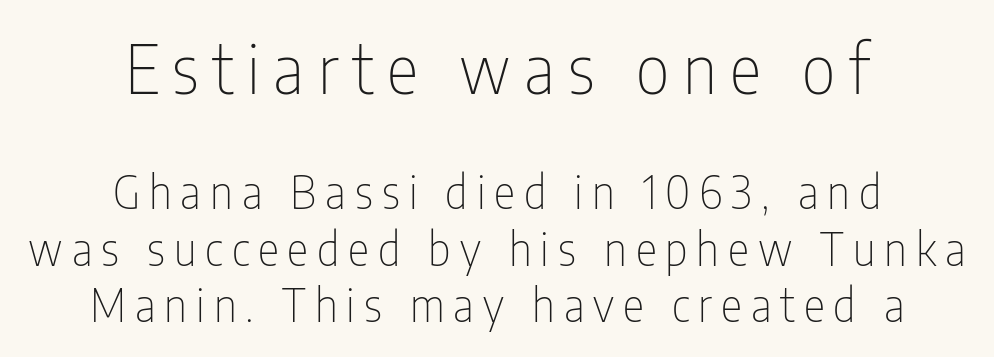
The image shows 67 px thin, condensed sans-serif type, upright; set centered, normal line spacing (1.26x), unusually wide letter spacing (+0.2 em), not underlined; the first (top) block is 1.49x larger; low stroke contrast and a medium x-height.
